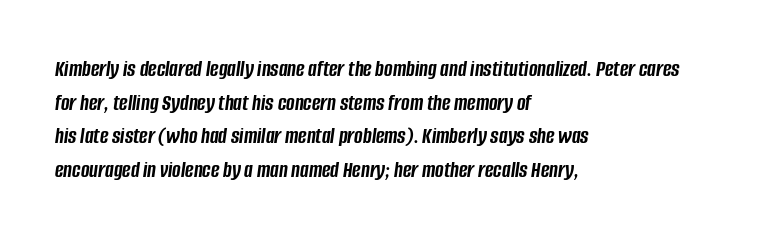
The image shows 23 px bold type, italic (leaning right); set left-aligned, normal line spacing (1.46x), normal letter spacing, not underlined.
